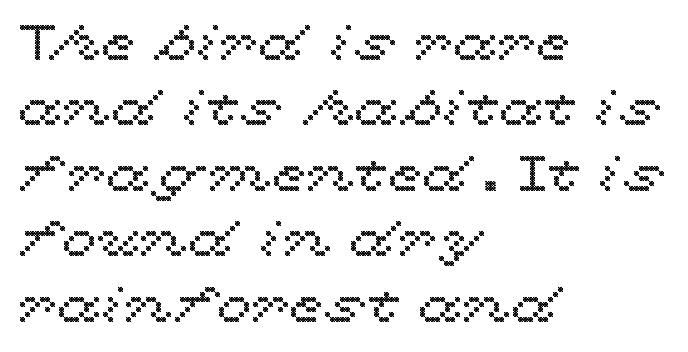
Q: Is the text italic (slanted)? A: Yes.
Q: Is the text underlined? A: No.
Q: How is the paragraph aligned? A: Left-aligned.
Q: Is the spacing between letters normal or unusually wide? A: Normal.
Q: Is the spacing between lines tight, normal or loose? A: Normal.
Q: Width (condensed, normal, or wide)? A: Wide.
Q: x-height? A: Medium.
Q: Monospaced? A: No.
